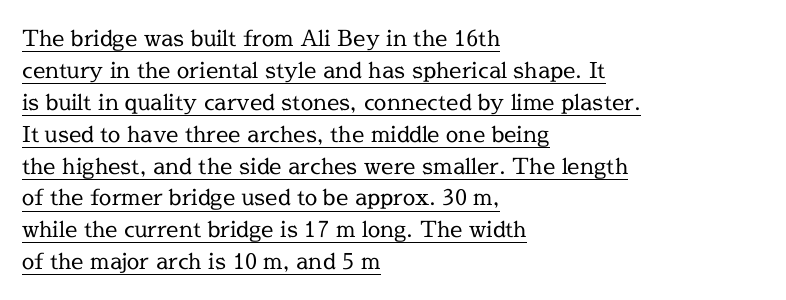
Q: Is the text bold? A: No.
Q: Is the text italic (slanted)? A: No, it is upright.
Q: Is the text underlined? A: Yes.
Q: How is the paragraph aligned? A: Left-aligned.
Q: Is the spacing between letters normal or unusually wide? A: Normal.
Q: Is the spacing between lines tight, normal or loose? A: Normal.
